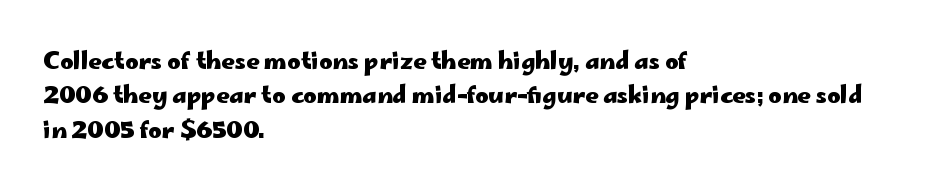
The image shows 23 px bold type, upright; set left-aligned, normal line spacing (1.49x), normal letter spacing, not underlined.
